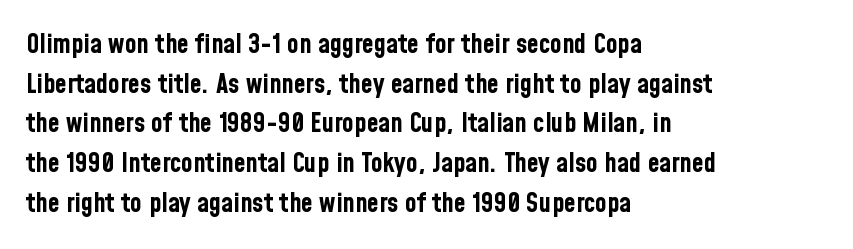
Q: Is the text bold? A: Yes.
Q: Is the text italic (slanted)? A: No, it is upright.
Q: Is the text underlined? A: No.
Q: How is the paragraph aligned? A: Left-aligned.
Q: Is the spacing between letters normal or unusually wide? A: Normal.
Q: Is the spacing between lines tight, normal or loose? A: Normal.
